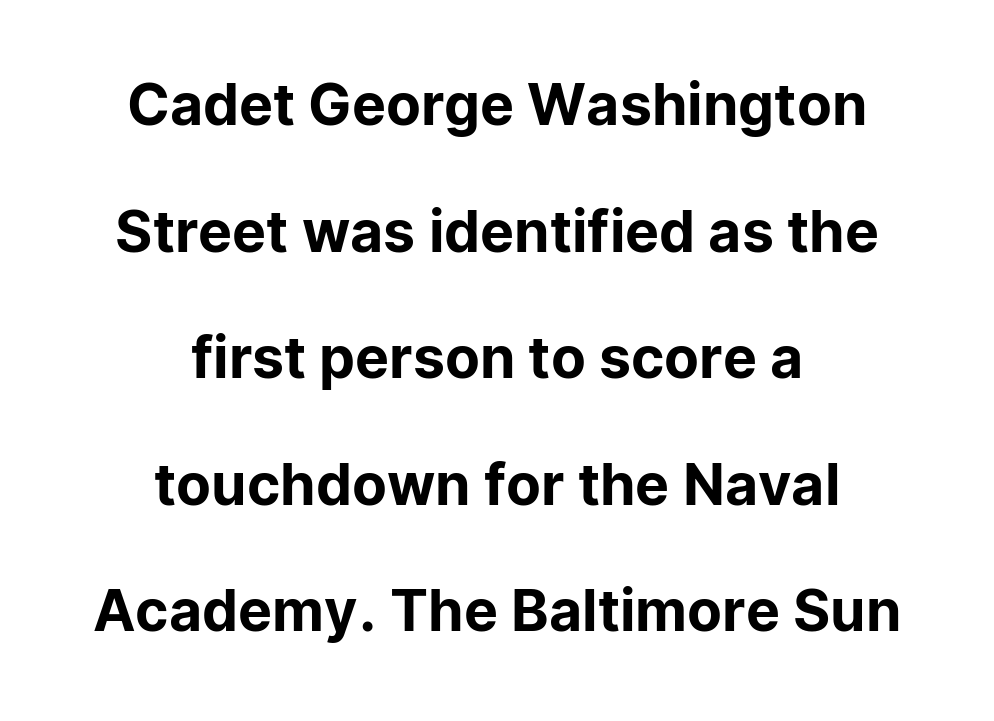
The image shows 57 px sans-serif type, upright; set centered, loose line spacing (2.22x), normal letter spacing, not underlined; low stroke contrast and a medium x-height.
